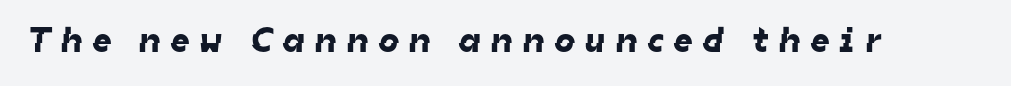
{"serif": "no", "width": "normal", "stroke_contrast": "low", "x_height": "medium", "monospaced": "no", "underline": "no", "letter_spacing": "wide", "letter_spacing_em": 0.29, "glyph_px": 36}
